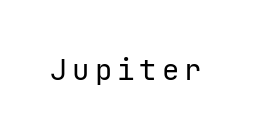
The image shows 29 px regular-weight sans-serif type, upright, monospaced; set not underlined; low stroke contrast and a medium x-height.
